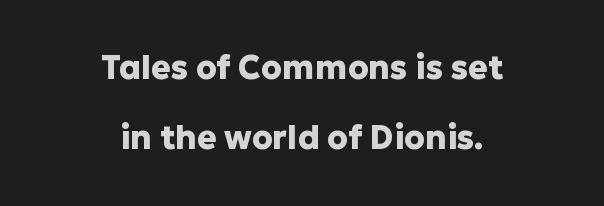
The image shows 33 px heavy sans-serif type, upright; set centered, loose line spacing (2.13x), normal letter spacing, not underlined; low stroke contrast and a medium x-height.
